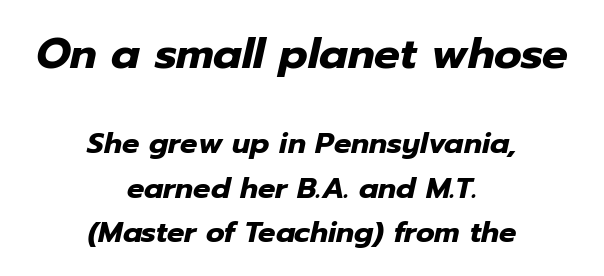
The image shows 43 px heavy type, italic (leaning right); set centered, normal line spacing (1.53x), normal letter spacing, not underlined; the first (top) block is 1.48x larger; low stroke contrast and a medium x-height.
